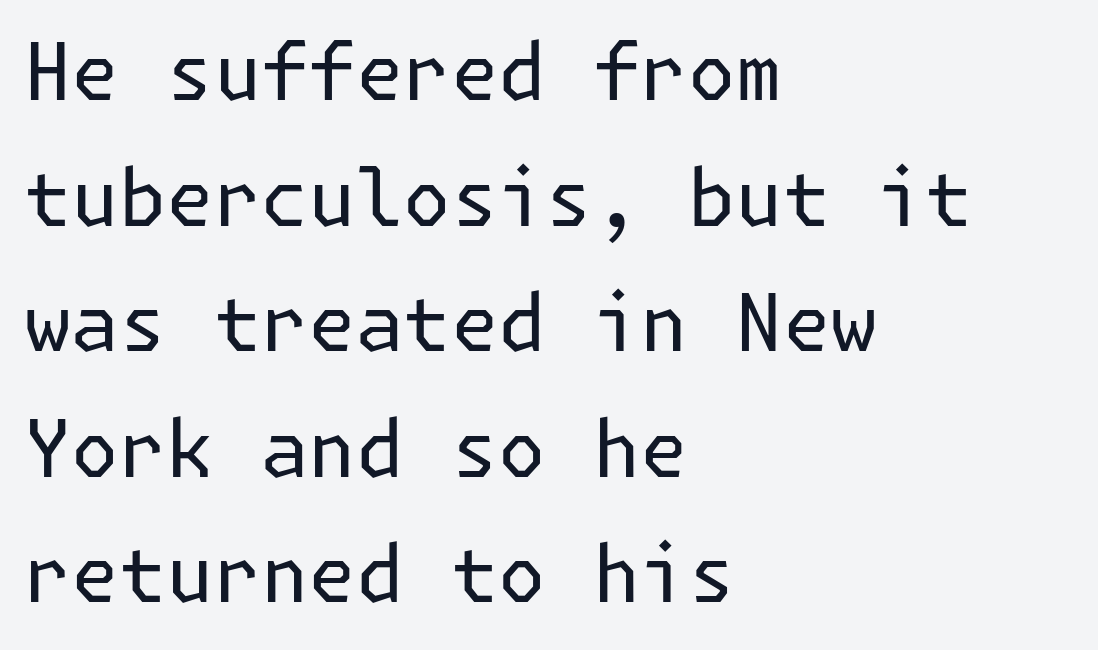
Q: Is the text bold? A: No.
Q: Is the text italic (slanted)? A: No, it is upright.
Q: Is the typeface a serif or a sans-serif typeface? A: Sans-serif.
Q: Is the text underlined? A: No.
Q: How is the paragraph aligned? A: Left-aligned.
Q: Is the spacing between letters normal or unusually wide? A: Normal.
Q: Is the spacing between lines tight, normal or loose? A: Normal.
Q: Width (condensed, normal, or wide)? A: Normal.
Q: Stroke contrast? A: Low.
Q: x-height? A: Medium.
